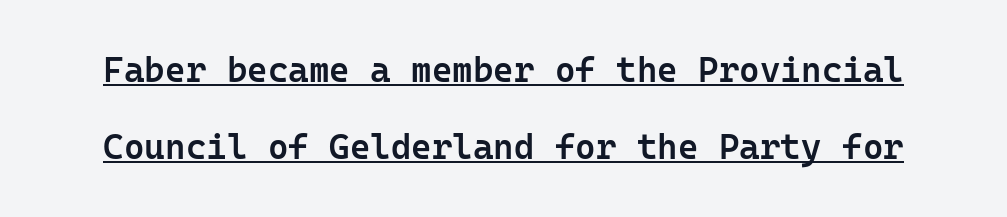
The image shows 35 px semibold sans-serif type, upright, monospaced; set loose line spacing (2.2x), normal letter spacing, underlined; low stroke contrast and a medium x-height.
